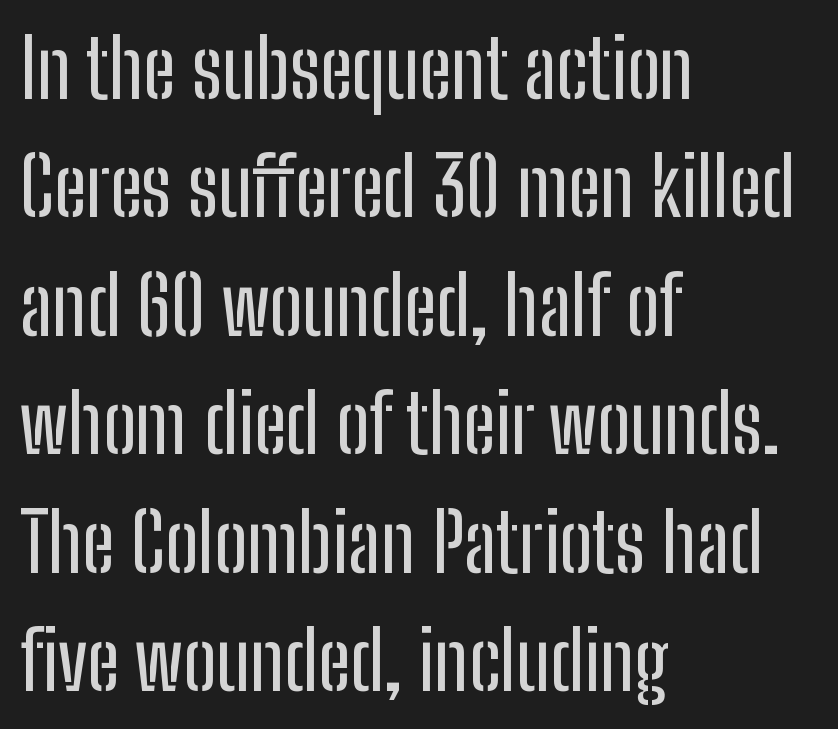
{"serif": "no", "italic": "no", "width": "condensed", "stroke_contrast": "low", "x_height": "medium", "monospaced": "no", "underline": "no", "align": "left", "line_spacing": "normal", "line_spacing_ratio": 1.48, "letter_spacing": "normal", "letter_spacing_em": 0.0, "glyph_px": 80}
